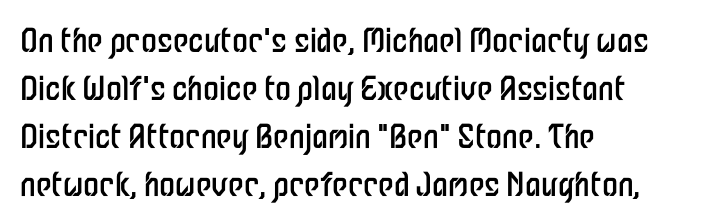
{"serif": "no", "italic": "no", "bold": "no", "weight": "regular", "width": "condensed", "stroke_contrast": "low", "x_height": "medium", "monospaced": "no", "underline": "no", "align": "left", "line_spacing": "normal", "line_spacing_ratio": 1.5, "letter_spacing": "normal", "letter_spacing_em": 0.0, "glyph_px": 32}
